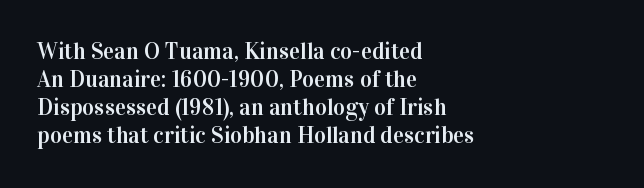
The image shows 23 px text type, upright; set left-aligned, line spacing 1.22x, normal letter spacing, not underlined.
